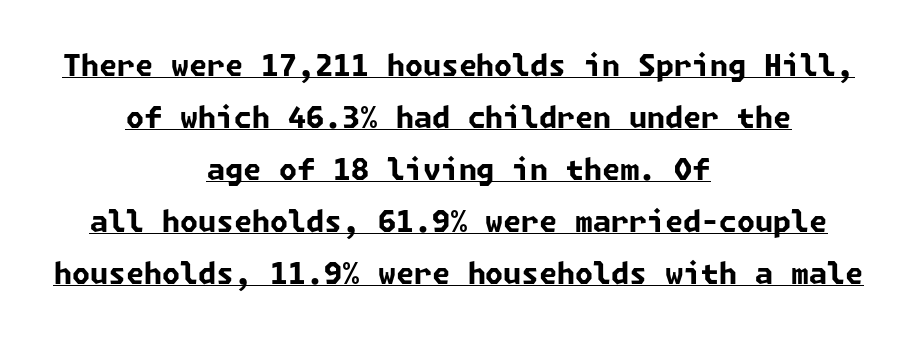
{"serif": "no", "bold": "yes", "weight": "bold", "width": "normal", "stroke_contrast": "low", "x_height": "medium", "underline": "yes", "align": "center", "line_spacing_ratio": 1.79, "letter_spacing": "normal", "letter_spacing_em": 0.0, "glyph_px": 29}
